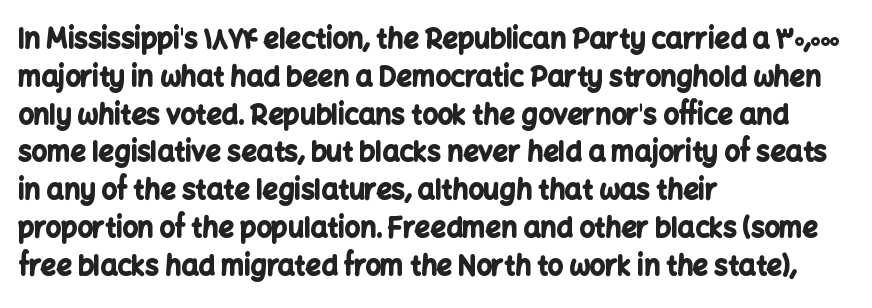
The image shows 27 px bold type, upright; set left-aligned, normal line spacing (1.4x), normal letter spacing, not underlined.
